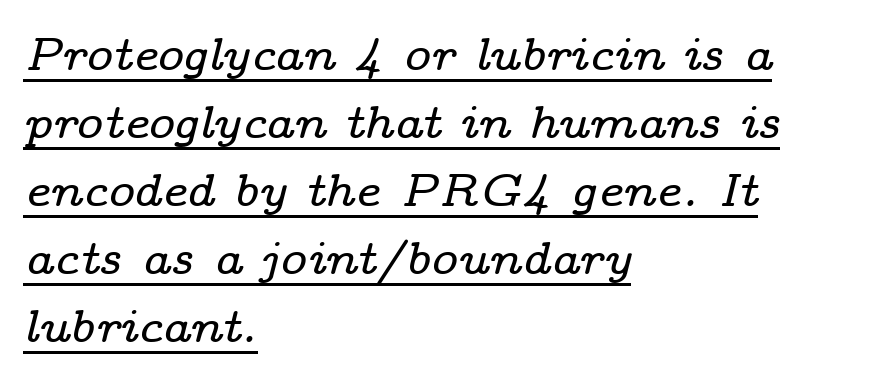
Q: Is the text italic (slanted)? A: Yes, it leans right by about 14 degrees.
Q: Is the typeface a serif or a sans-serif typeface? A: Serif.
Q: Is the text underlined? A: Yes.
Q: How is the paragraph aligned? A: Left-aligned.
Q: Is the spacing between letters normal or unusually wide? A: Normal.
Q: Is the spacing between lines tight, normal or loose? A: Normal.
Q: Width (condensed, normal, or wide)? A: Wide.
Q: Stroke contrast? A: Low.
Q: x-height? A: Medium.
Q: Monospaced? A: No.
